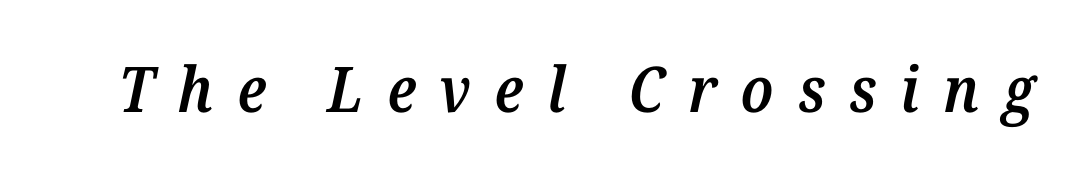
{"serif": "yes", "italic": "yes", "lean": "right", "slant_degrees": 12, "bold": "semi", "weight": "semibold", "width": "normal", "stroke_contrast": "medium", "x_height": "medium", "monospaced": "no", "underline": "no", "letter_spacing": "wide", "letter_spacing_em": 0.38, "glyph_px": 63}
